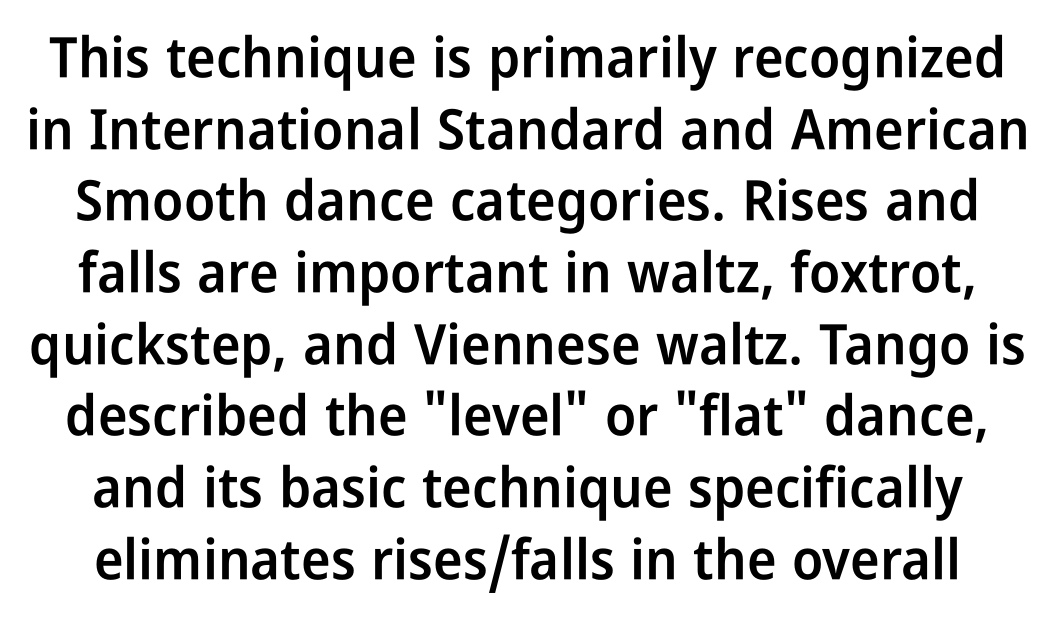
The string is rendered with underlining switched off. The rows are spaced the way most documents space them. These lines are composed in type without serifs. The letters advance in unequal steps, a hallmark of proportional type.
